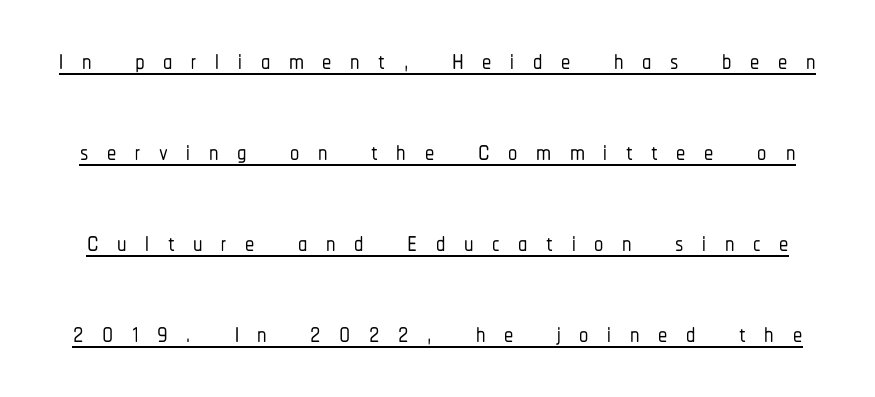
What kind of face is this? One without serifs — a sans. Is there an underline? Yes — a line sits under the letters. Glyph-to-glyph distance is far greater than everyday printed text. You can tell it's not italic because the verticals are truly vertical. A typesetter would call this proportional, since set widths differ per character.
